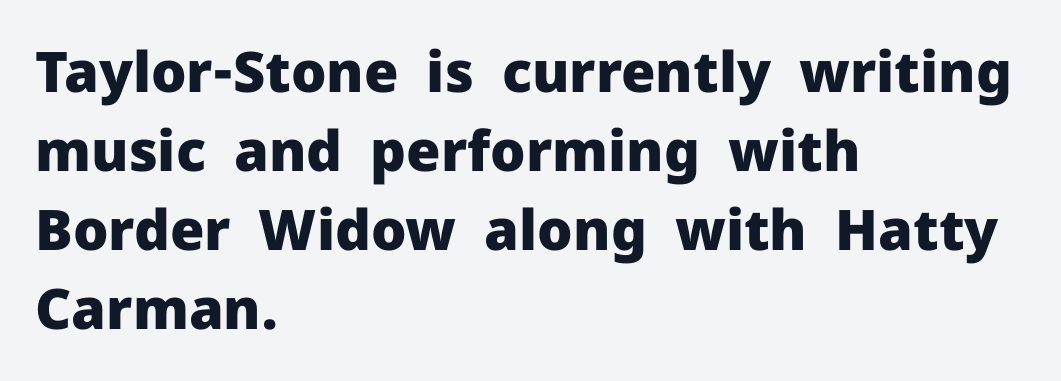
Q: Is the text bold? A: Yes.
Q: Is the text italic (slanted)? A: No, it is upright.
Q: Is the typeface a serif or a sans-serif typeface? A: Sans-serif.
Q: Is the text underlined? A: No.
Q: How is the paragraph aligned? A: Left-aligned.
Q: Is the spacing between letters normal or unusually wide? A: Normal.
Q: Is the spacing between lines tight, normal or loose? A: Normal.
Q: Width (condensed, normal, or wide)? A: Normal.
Q: Stroke contrast? A: Low.
Q: x-height? A: Medium.
Q: Monospaced? A: No.
